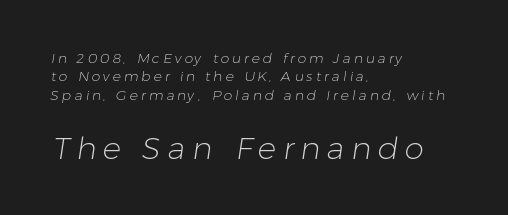
Reading top to bottom, the characters get bigger at the block break. Characters follow at a spacing far wider than the type designer built in. The designer went with a sans here, leaving each stem footless. Weight: regular or lighter. Type without underlining. The rendering uses natural spacing where letterforms have individual widths.
